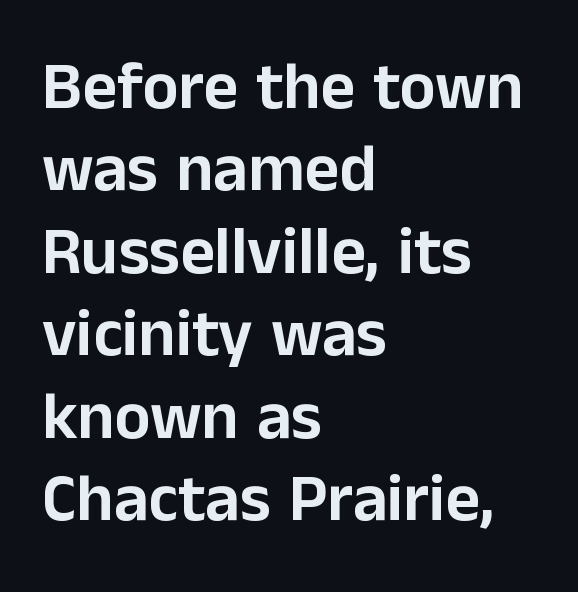
One-word summary of the alignment: left. Each letter's strokes conclude bluntly, with no projecting serifs. Note the varied advance widths — an 'i' is clearly narrower than an 'm'. If you drew a line through each stem, it would be perfectly vertical.
